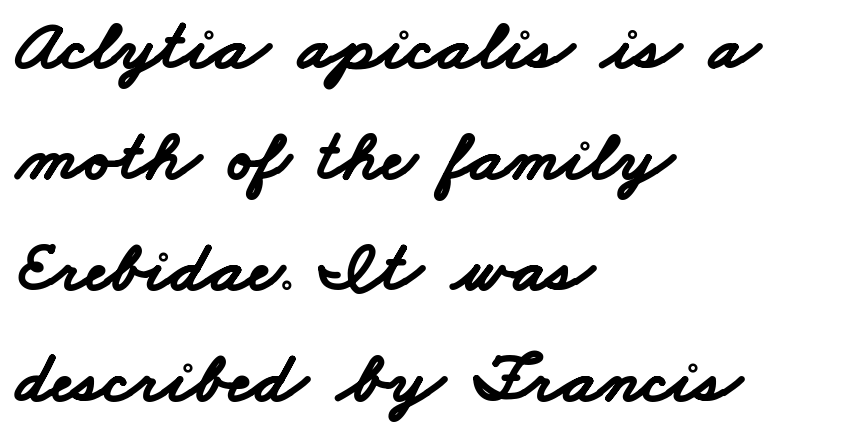
Q: Is the text bold? A: Yes.
Q: Is the typeface a serif or a sans-serif typeface? A: Sans-serif.
Q: Is the text underlined? A: No.
Q: How is the paragraph aligned? A: Left-aligned.
Q: Is the spacing between letters normal or unusually wide? A: Normal.
Q: Is the spacing between lines tight, normal or loose? A: Normal.
Q: Width (condensed, normal, or wide)? A: Wide.
Q: Stroke contrast? A: Low.
Q: x-height? A: Small.
Q: Monospaced? A: No.
